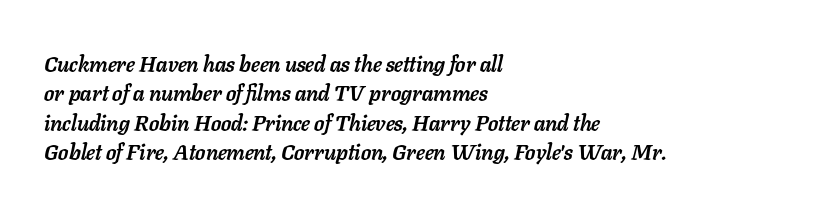
Line beginnings align vertically; line endings do not. The horizontal fit of the characters is conventional and even. The strokes are fattened all the way to bold. The string is rendered with underlining switched off. The leading is moderate, giving the passage an even texture. Designer's note — italics engaged.
